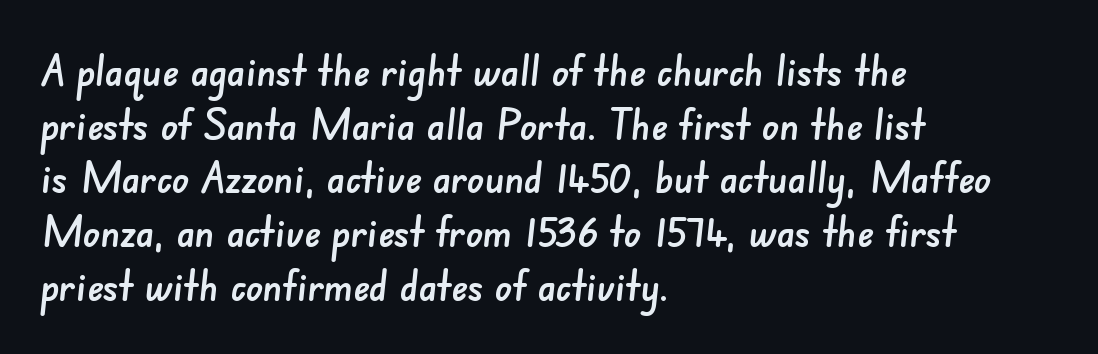
{"serif": "no", "width": "normal", "stroke_contrast": "low", "x_height": "small", "monospaced": "no", "underline": "no", "align": "left", "line_spacing": "normal", "line_spacing_ratio": 1.25, "letter_spacing": "normal", "letter_spacing_em": 0.0, "glyph_px": 43}
